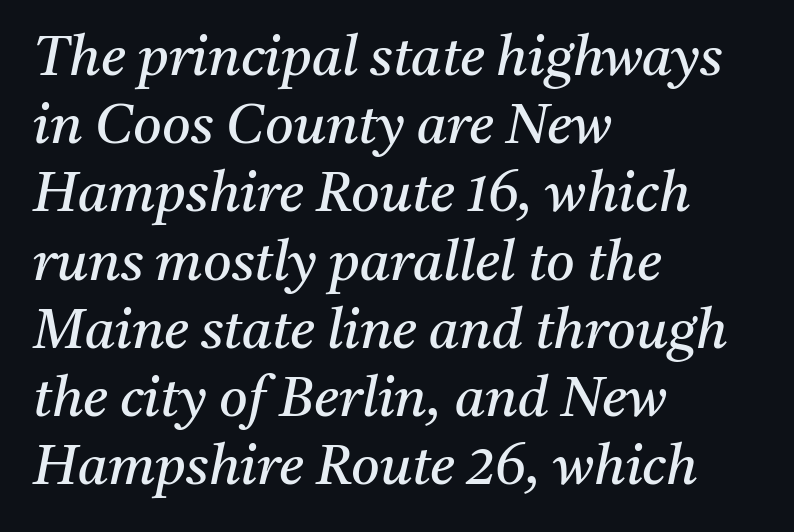
Think standard paragraph weight, or any step lighter than that. Anything drawn beneath the words? Only blank space. Spacing verdict: proportional, widths tailored to each character. The face used here has a pronounced slope to its letters. What kind of face is this? One with serifs.
